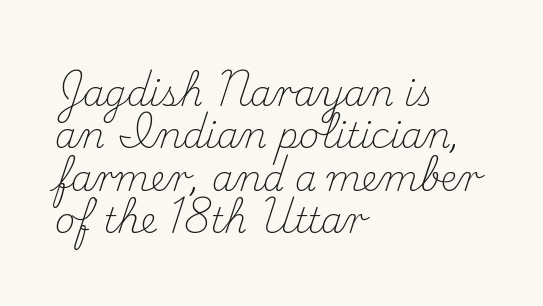
The image shows 35 px light serif type; set left-aligned, line spacing 1.21x, normal letter spacing, not underlined; medium stroke contrast and a small x-height.
